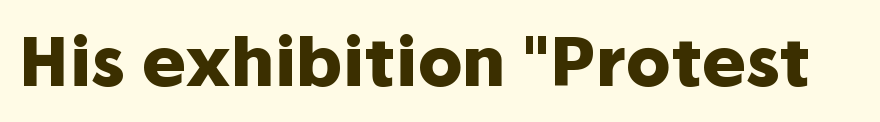
Quick note: not italic, upright. The passage shown is typeset with a sans-serif family. A dark, heavy texture on the line: the type is bold. Descender tails drop into unmarked territory. The letters sit at their default tracking, neither squeezed nor spread.
